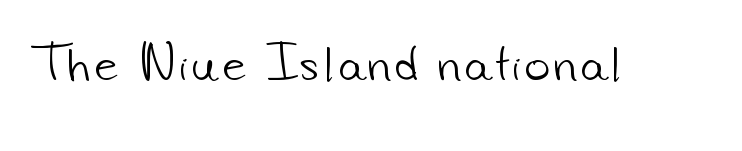
Q: Is the text bold? A: No.
Q: Is the typeface a serif or a sans-serif typeface? A: Sans-serif.
Q: Is the text underlined? A: No.
Q: Width (condensed, normal, or wide)? A: Normal.
Q: Stroke contrast? A: Low.
Q: x-height? A: Small.
Q: Monospaced? A: No.
